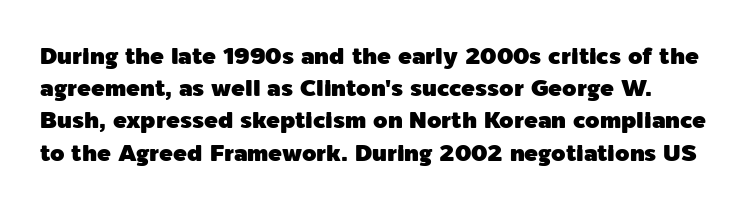
Posture: vertical. Letters rest on an invisible, unmarked baseline. How would I describe the line gaps? Plain and ordinary. Is the letter spacing exaggerated? No — it looks like the ordinary default.
